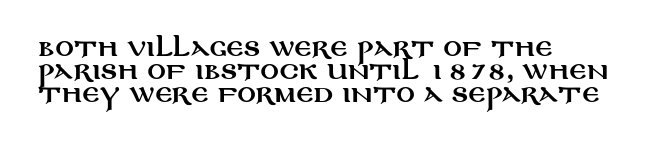
{"italic": "no", "underline": "no", "align": "left", "line_spacing": "tight", "line_spacing_ratio": 1.0, "letter_spacing": "normal", "letter_spacing_em": 0.0, "glyph_px": 23}
